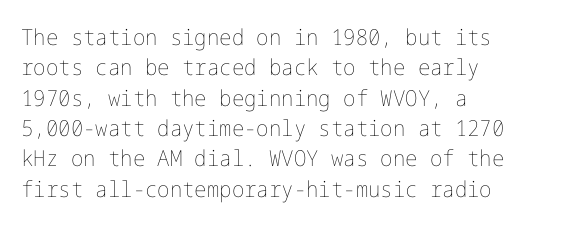
{"italic": "no", "bold": "no", "underline": "no", "align": "left", "line_spacing": "normal", "line_spacing_ratio": 1.38, "letter_spacing": "normal", "letter_spacing_em": 0.0, "glyph_px": 22}
